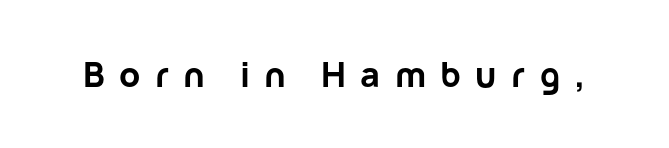
{"serif": "no", "italic": "no", "bold": "yes", "weight": "bold", "width": "normal", "stroke_contrast": "low", "x_height": "medium", "monospaced": "no", "underline": "no", "letter_spacing": "wide", "letter_spacing_em": 0.42, "glyph_px": 34}
